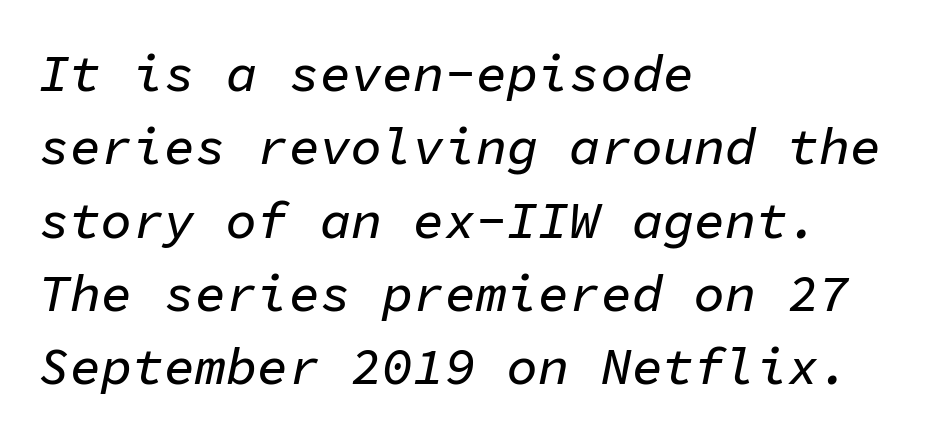
The image shows 52 px text type, italic (leaning right), monospaced; set left-aligned, normal line spacing (1.41x), normal letter spacing, not underlined; low stroke contrast and a medium x-height.
